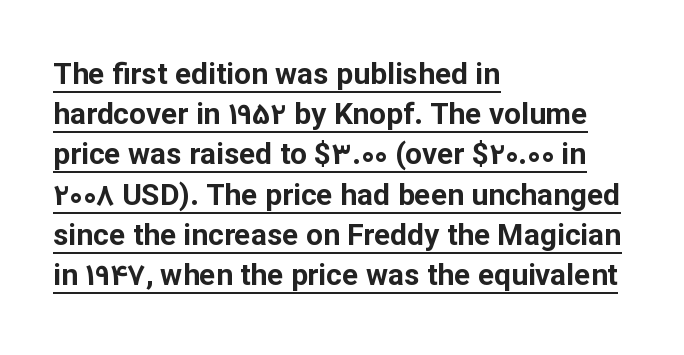
{"serif": "no", "italic": "no", "bold": "yes", "weight": "bold", "width": "normal", "stroke_contrast": "low", "x_height": "medium", "monospaced": "no", "underline": "yes", "align": "left", "line_spacing": "normal", "line_spacing_ratio": 1.34, "letter_spacing": "normal", "letter_spacing_em": 0.0, "glyph_px": 30}
